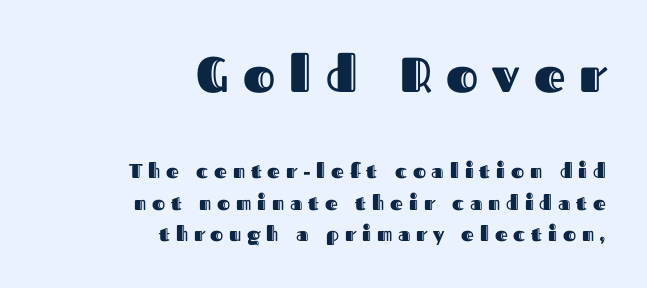
{"italic": "no", "width": "normal", "x_height": "medium", "monospaced": "no", "underline": "no", "align": "right", "line_spacing": "normal", "line_spacing_ratio": 1.57, "letter_spacing": "wide", "letter_spacing_em": 0.29, "larger_block": "first", "size_ratio": 2.45, "glyph_px": 49}
